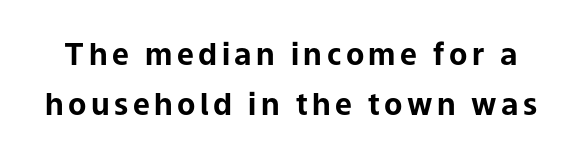
Q: Is the text bold? A: Yes.
Q: Is the text italic (slanted)? A: No, it is upright.
Q: Is the typeface a serif or a sans-serif typeface? A: Sans-serif.
Q: Is the text underlined? A: No.
Q: Is the spacing between lines tight, normal or loose? A: Normal.
Q: Width (condensed, normal, or wide)? A: Normal.
Q: Stroke contrast? A: Low.
Q: x-height? A: Medium.
Q: Monospaced? A: No.
